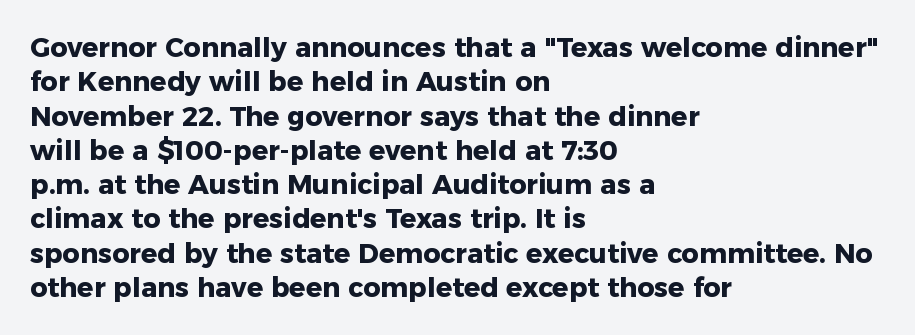
{"italic": "no", "bold": "yes", "underline": "no", "align": "left", "line_spacing": "normal", "line_spacing_ratio": 1.27, "letter_spacing": "normal", "letter_spacing_em": 0.0, "glyph_px": 27}
